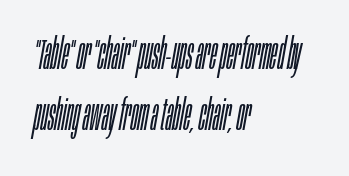
Do the characters align in a grid? No, the font is proportional. Check the space under the baseline: it is left empty. Reading down the block, your eye returns to a fixed left position each line. The text carries the slant typical of an italic or oblique font.
